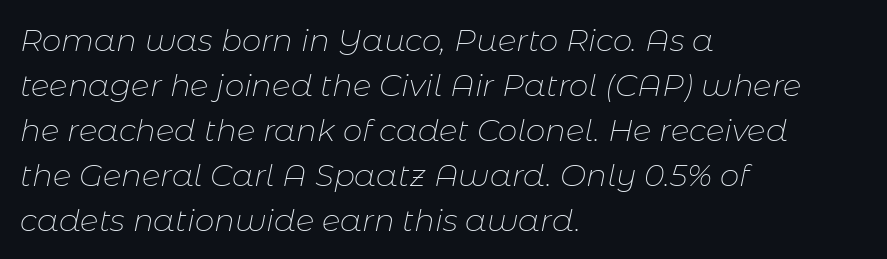
{"italic": "yes", "lean": "right", "slant_degrees": 11, "bold": "no", "weight": "thin", "width": "normal", "stroke_contrast": "low", "x_height": "medium", "monospaced": "no", "underline": "no", "align": "left", "line_spacing": "normal", "line_spacing_ratio": 1.45, "letter_spacing": "normal", "letter_spacing_em": 0.0, "glyph_px": 31}
